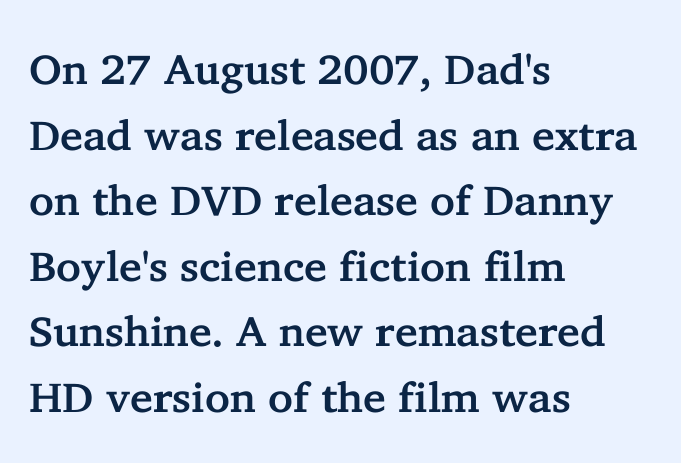
{"serif": "yes", "italic": "no", "width": "normal", "stroke_contrast": "low", "x_height": "medium", "monospaced": "no", "underline": "no", "align": "left", "line_spacing": "normal", "line_spacing_ratio": 1.56, "letter_spacing": "normal", "letter_spacing_em": 0.0, "glyph_px": 42}
